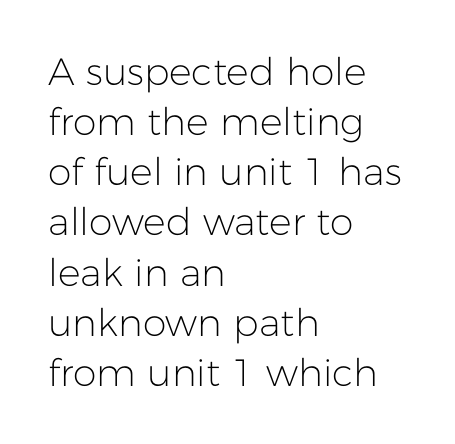
The image shows 38 px light sans-serif type, upright; set left-aligned, normal line spacing (1.32x), normal letter spacing, not underlined; low stroke contrast and a medium x-height.
